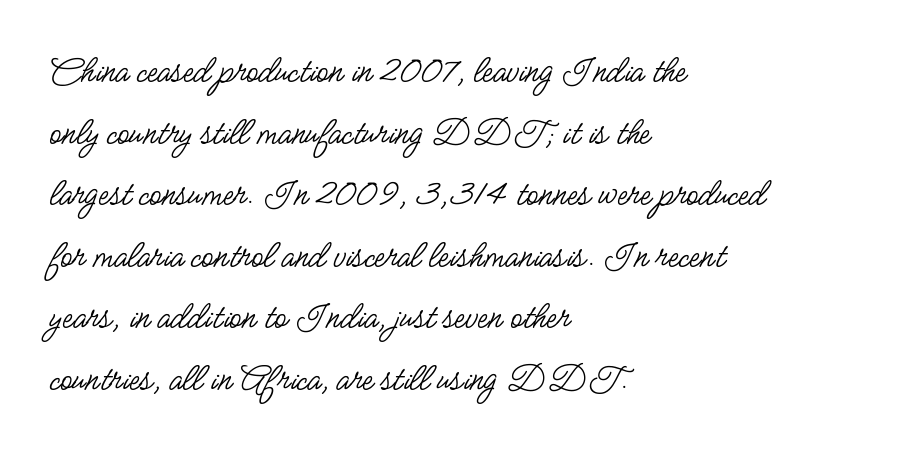
Q: Is the text bold? A: No.
Q: Is the text italic (slanted)? A: Yes.
Q: Is the typeface a serif or a sans-serif typeface? A: Sans-serif.
Q: Is the text underlined? A: No.
Q: How is the paragraph aligned? A: Left-aligned.
Q: Is the spacing between letters normal or unusually wide? A: Normal.
Q: Is the spacing between lines tight, normal or loose? A: Normal.
Q: Width (condensed, normal, or wide)? A: Condensed.
Q: Stroke contrast? A: Low.
Q: x-height? A: Small.
Q: Monospaced? A: No.
